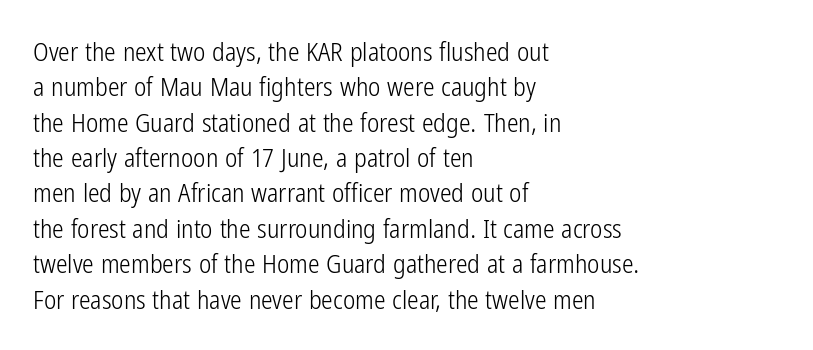
The image shows 26 px text type, upright; set left-aligned, normal line spacing (1.36x), normal letter spacing, not underlined.
